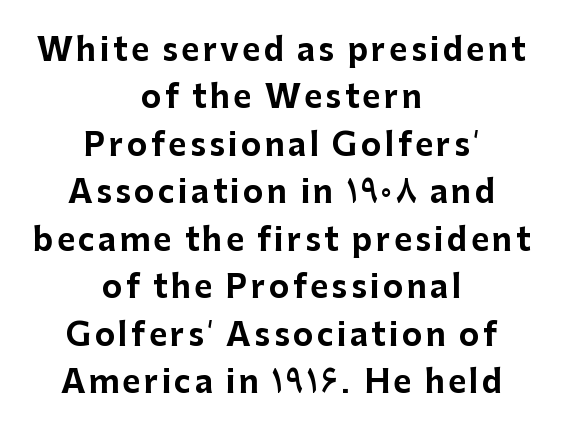
This sample uses an upright cut, with every glyph sitting square on the baseline. These words are printed bold, with thick strokes throughout. This rendering uses center alignment, leaving both contours irregular but symmetric. The gap between lines stays unmarked. Think of a printed novel: that variable character pitch is what you see here.
